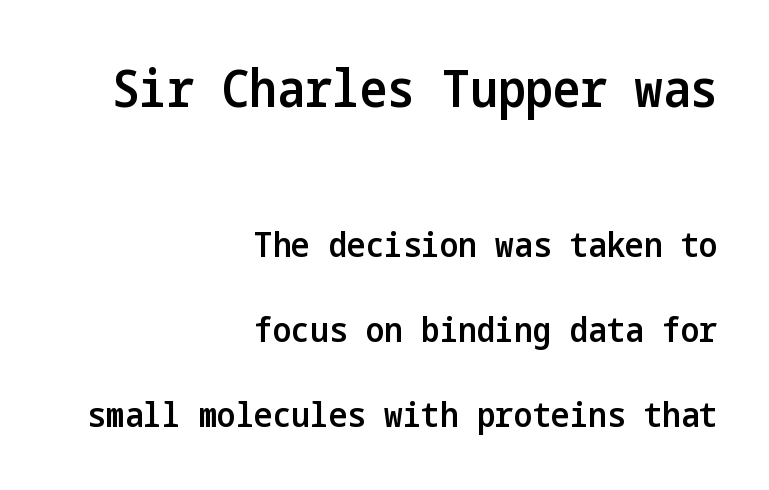
The image shows 52 px semibold, condensed sans-serif type, upright; set right-aligned, loose line spacing (2.43x), normal letter spacing, not underlined; the first (top) block is 1.49x larger; low stroke contrast and a medium x-height.
